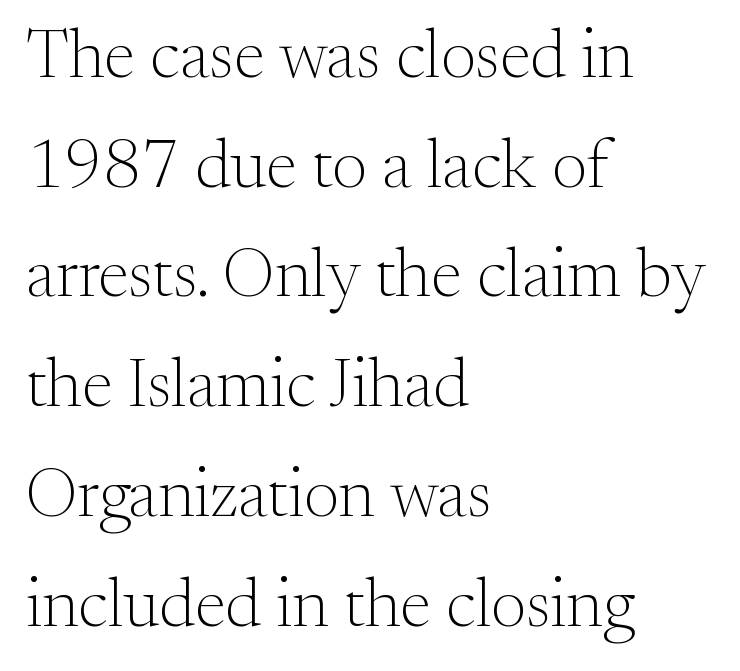
Proportional: the letters do not fall into vertical columns. Classification — serif. A typesetter would call this leading conventional body-copy spacing. A bare baseline throughout the passage. Between one letter and the next there's only the usual sliver of space. Which margin do the lines hug? The left one — the right edge is uneven.
